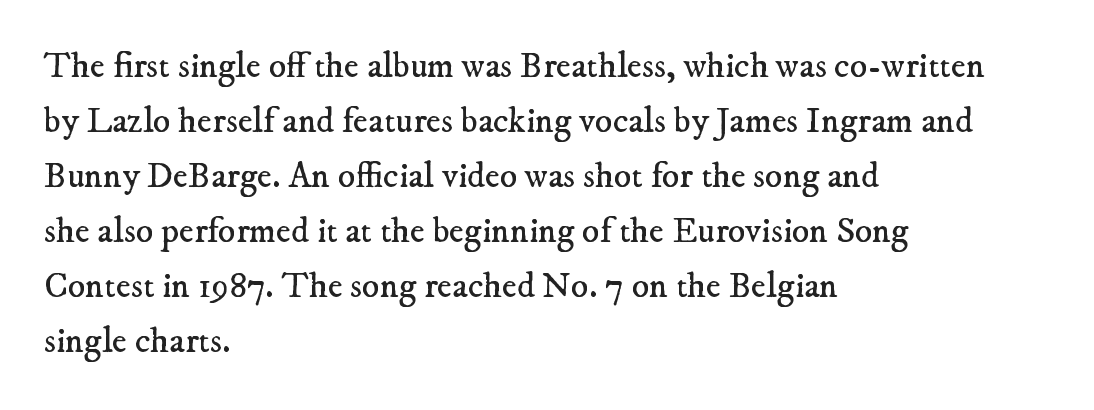
The strokes are not fattened; the text isn't bold. A serif font was chosen for this passage. Type without underlining. A typesetter would call this proportional, since set widths differ per character. Nobody touched the tracking dial on this one.
